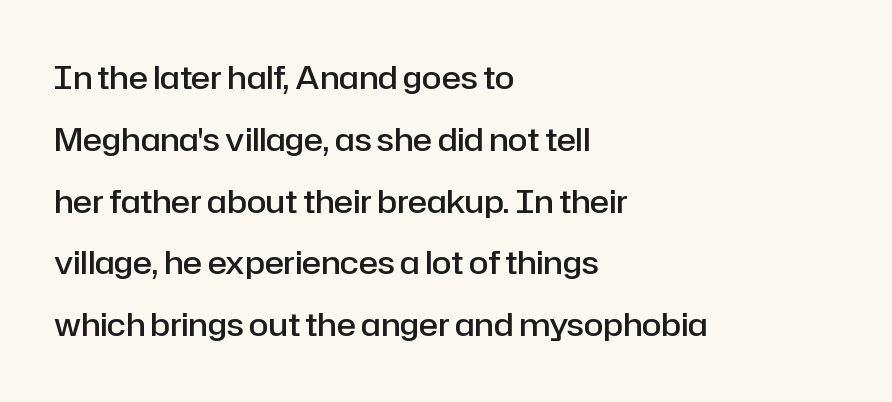
The image shows 32 px semibold sans-serif type, upright; set left-aligned, loose line spacing (1.93x), normal letter spacing, not underlined; low stroke contrast and a medium x-height.
